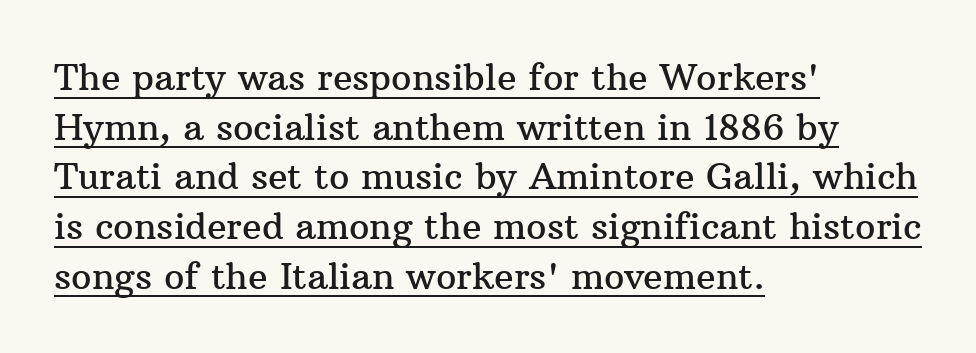
{"serif": "yes", "italic": "no", "width": "normal", "stroke_contrast": "medium", "x_height": "medium", "monospaced": "no", "underline": "yes", "align": "left", "line_spacing": "normal", "line_spacing_ratio": 1.38, "letter_spacing": "normal", "letter_spacing_em": 0.0, "glyph_px": 36}
